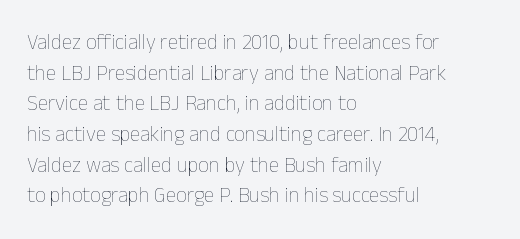
{"italic": "no", "bold": "no", "underline": "no", "align": "left", "line_spacing": "normal", "line_spacing_ratio": 1.46, "letter_spacing": "normal", "letter_spacing_em": 0.0, "glyph_px": 21}
